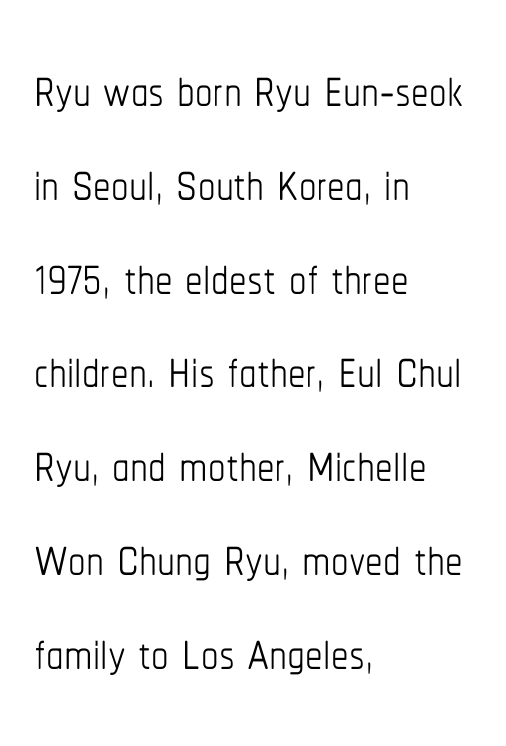
{"italic": "no", "bold": "no", "weight": "thin", "width": "condensed", "stroke_contrast": "low", "x_height": "medium", "monospaced": "no", "underline": "no", "align": "left", "line_spacing": "normal", "line_spacing_ratio": 1.34, "letter_spacing": "normal", "letter_spacing_em": 0.0, "glyph_px": 70}
